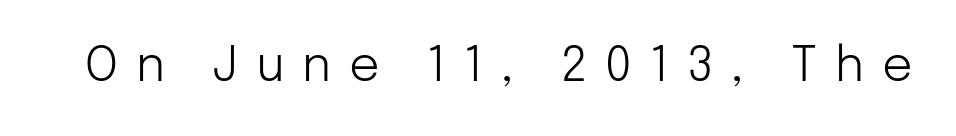
Q: Is the text bold? A: No.
Q: Is the text italic (slanted)? A: No, it is upright.
Q: Is the typeface a serif or a sans-serif typeface? A: Sans-serif.
Q: Is the text underlined? A: No.
Q: Is the spacing between letters normal or unusually wide? A: Unusually wide.
Q: Width (condensed, normal, or wide)? A: Normal.
Q: Stroke contrast? A: Low.
Q: x-height? A: Medium.
Q: Monospaced? A: No.
